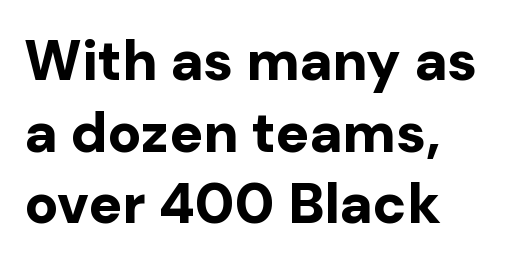
Does the leading feel generous? No, just average. The setting favours the left margin, as ordinary paragraphs usually do. Beneath every word, the page is bare. You'd pick this weight for a headline — it's a proper bold. The axis of the letterforms is exactly vertical.
